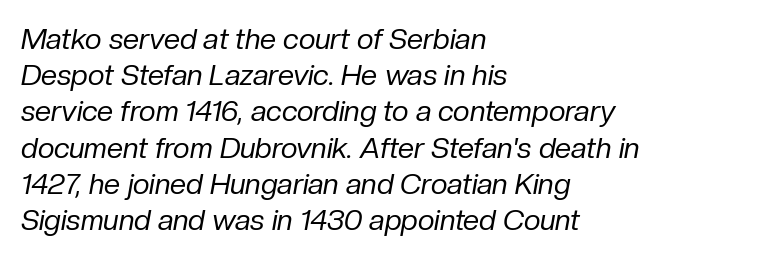
The type is set solid horizontally, with unmodified tracking. The rows are spaced the way most documents space them. A quiet, ordinary-to-light weight characterises the typeface. The letters advance in unequal steps, a hallmark of proportional type.
